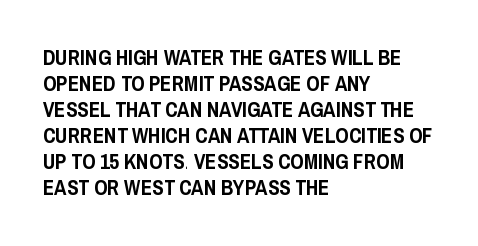
{"italic": "no", "underline": "no", "align": "left", "line_spacing_ratio": 1.24, "letter_spacing": "normal", "letter_spacing_em": 0.0, "glyph_px": 21}
